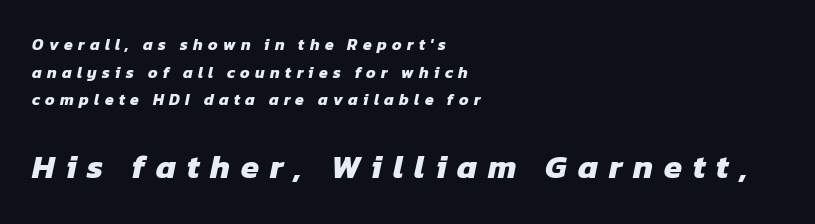
Q: Is the text bold? A: Yes.
Q: Is the typeface a serif or a sans-serif typeface? A: Sans-serif.
Q: Is the text underlined? A: No.
Q: How is the paragraph aligned? A: Left-aligned.
Q: Is the spacing between letters normal or unusually wide? A: Unusually wide.
Q: Which block of text is set in a larger size, the first (top) or the second (bottom)? A: The second (bottom) one.
Q: Width (condensed, normal, or wide)? A: Normal.
Q: Stroke contrast? A: Low.
Q: x-height? A: Medium.
Q: Monospaced? A: No.
